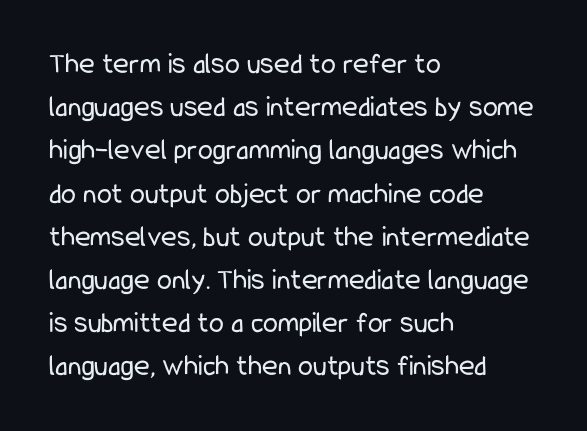
The image shows 30 px regular-weight, condensed sans-serif type, upright; set left-aligned, normal line spacing (1.44x), normal letter spacing, not underlined; low stroke contrast and a medium x-height.
